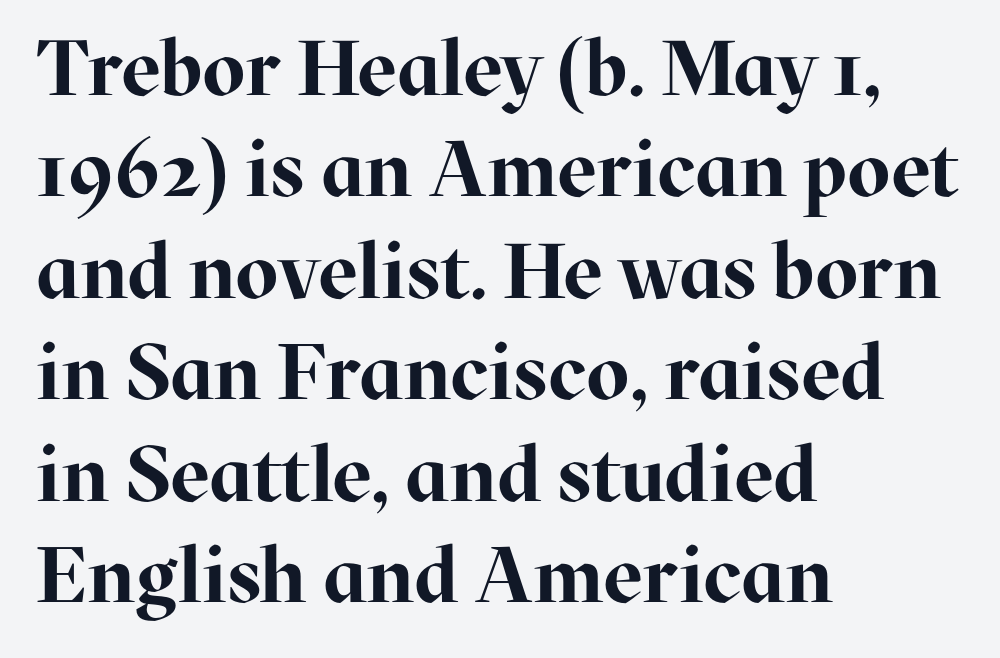
Notice how descenders clear the ascenders below comfortably — that's standard leading. Compared with a centered layout, this one pins lines to the left instead. Upright lettering throughout. Note the varied advance widths — an 'i' is clearly narrower than an 'm'. Descenders hang freely into open space.
